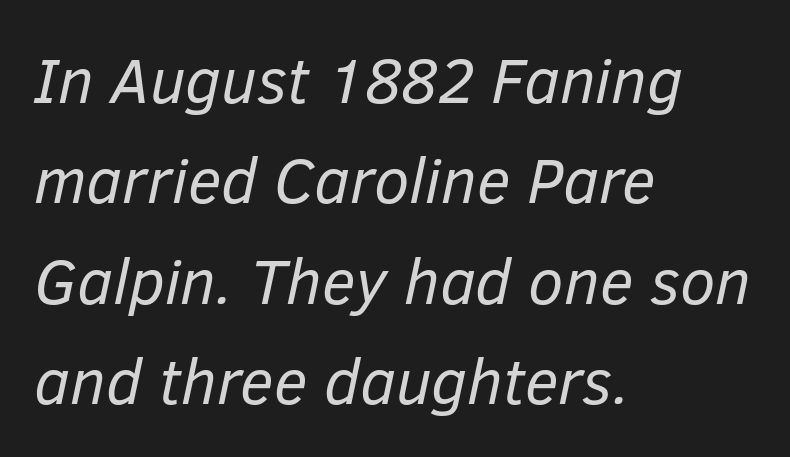
Compared with typical paragraphs, the rows here are spaced about the same. The typesetting does not lean heavy: it is not bold. Glyph-to-glyph distance matches everyday printed text. Line starts are locked; line ends wander.
